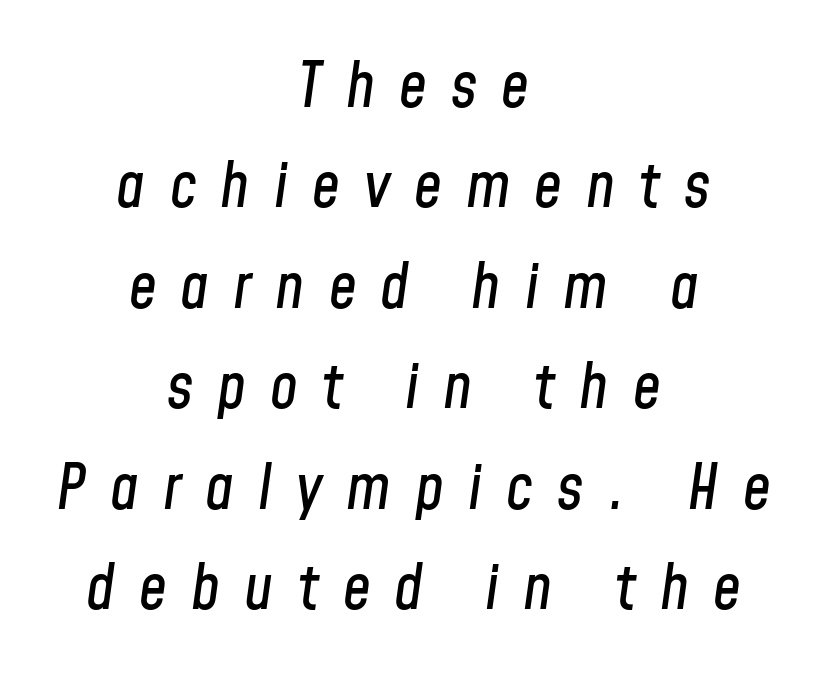
Q: Is the text italic (slanted)? A: Yes, it leans right by about 8 degrees.
Q: Is the text underlined? A: No.
Q: How is the paragraph aligned? A: Centered.
Q: Is the spacing between letters normal or unusually wide? A: Unusually wide.
Q: Is the spacing between lines tight, normal or loose? A: Normal.
Q: Width (condensed, normal, or wide)? A: Condensed.
Q: Stroke contrast? A: Low.
Q: x-height? A: Medium.
Q: Monospaced? A: No.
